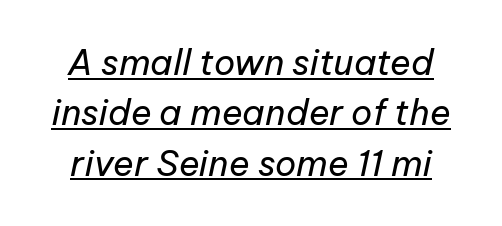
No extra tracking has been applied to these lines. Do the characters align in a grid? No, the font is proportional. Stroke thickness stays within the range of a standard reading face or lighter. Does the lettering tilt? It does — this is italic.
